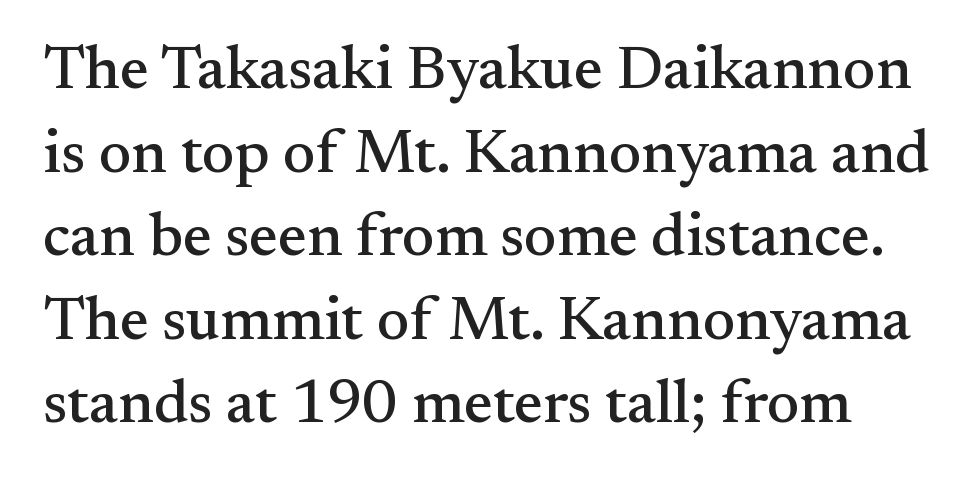
The image shows 61 px serif type, upright; set normal line spacing (1.37x), normal letter spacing, not underlined; medium stroke contrast and a small x-height.
